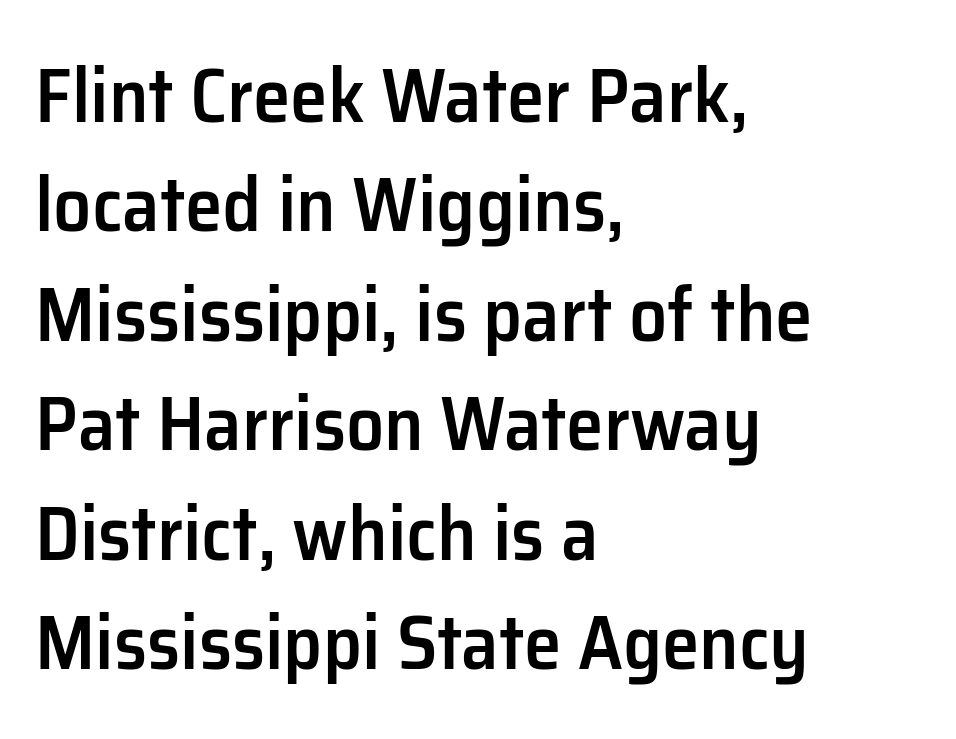
The glyphs have the mass of a demibold cut, below bold. Successive baselines arrive at the customary interval. Does the type have serifs? No, each stem ends abruptly. Character widths vary here, with narrow letters taking less room than wide ones. In CSS terms this would be text-align: left.
